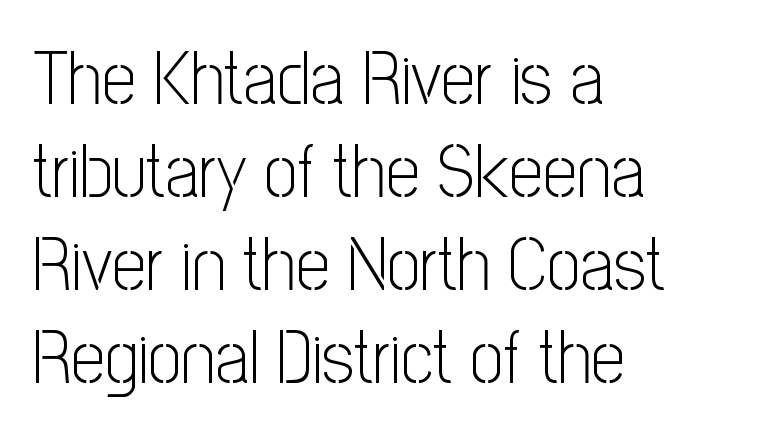
Q: Is the text bold? A: No.
Q: Is the text italic (slanted)? A: No, it is upright.
Q: Is the typeface a serif or a sans-serif typeface? A: Sans-serif.
Q: Is the text underlined? A: No.
Q: How is the paragraph aligned? A: Left-aligned.
Q: Is the spacing between letters normal or unusually wide? A: Normal.
Q: Width (condensed, normal, or wide)? A: Condensed.
Q: Stroke contrast? A: Low.
Q: x-height? A: Medium.
Q: Monospaced? A: No.
